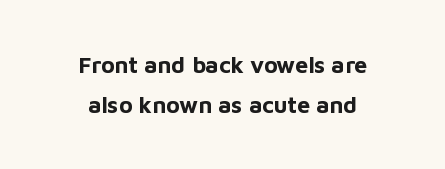
Does the weight exceed regular? Yes, all the way to bold. Alignment: centered. The letters stand straight up with perfectly vertical stems. Check under the words: just untouched page. Nothing unusual about the tracking: characters are spaced as the font intends.
